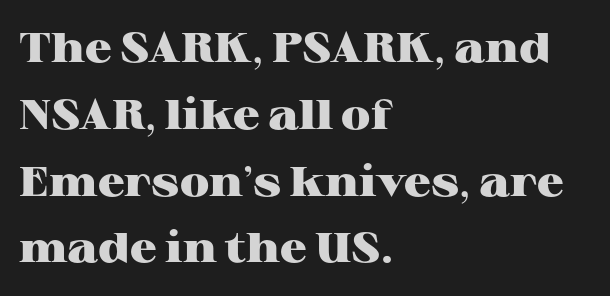
Q: Is the text bold? A: Yes.
Q: Is the text italic (slanted)? A: No, it is upright.
Q: Is the typeface a serif or a sans-serif typeface? A: Serif.
Q: Is the text underlined? A: No.
Q: How is the paragraph aligned? A: Left-aligned.
Q: Is the spacing between letters normal or unusually wide? A: Normal.
Q: Is the spacing between lines tight, normal or loose? A: Normal.
Q: Width (condensed, normal, or wide)? A: Wide.
Q: Stroke contrast? A: High.
Q: x-height? A: Medium.
Q: Monospaced? A: No.
